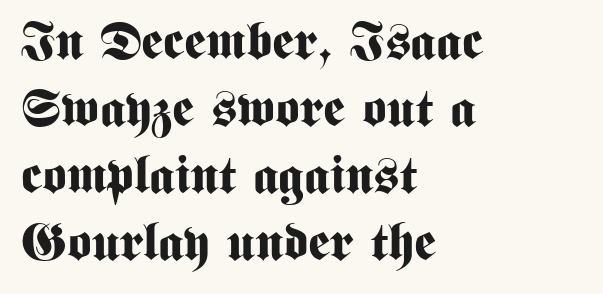
The lines sit at an ordinary, default distance from one another. Horizontal alignment here is leftward, the default for most running prose. A full-strength bold gives these letters their thick strokes. Observe the absence of serifs on each vertical stroke in this sample. The letterforms sit shoulder to shoulder at normal distance.
